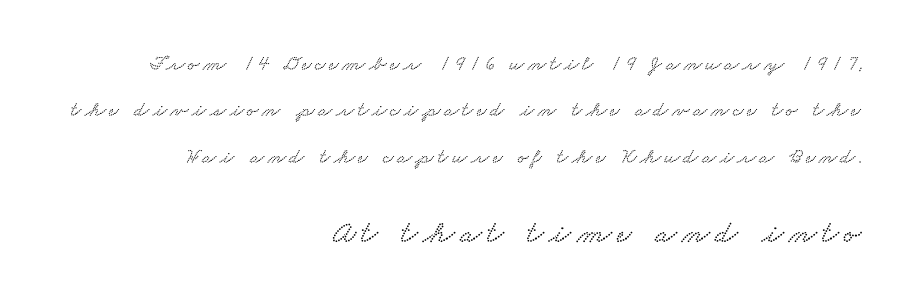
{"serif": "yes", "width": "wide", "stroke_contrast": "low", "x_height": "small", "monospaced": "no", "underline": "no", "align": "right", "line_spacing": "loose", "line_spacing_ratio": 2.21, "larger_block": "second", "size_ratio": 1.52, "glyph_px": 32}
